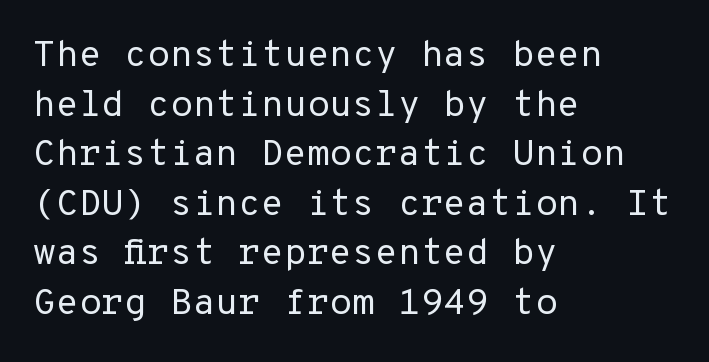
{"serif": "no", "italic": "no", "bold": "no", "weight": "regular", "width": "normal", "stroke_contrast": "low", "x_height": "medium", "underline": "no", "align": "left", "line_spacing": "normal", "line_spacing_ratio": 1.34, "letter_spacing": "normal", "letter_spacing_em": 0.0, "glyph_px": 37}
